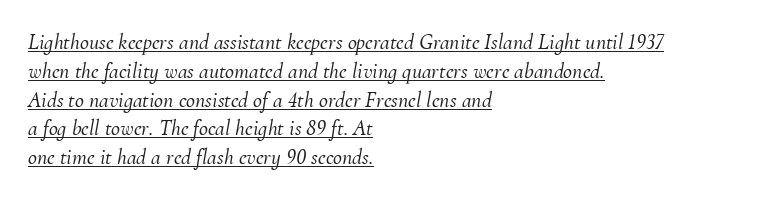
The image shows 22 px text type, italic (leaning right); set left-aligned, normal line spacing (1.31x), normal letter spacing, underlined.
